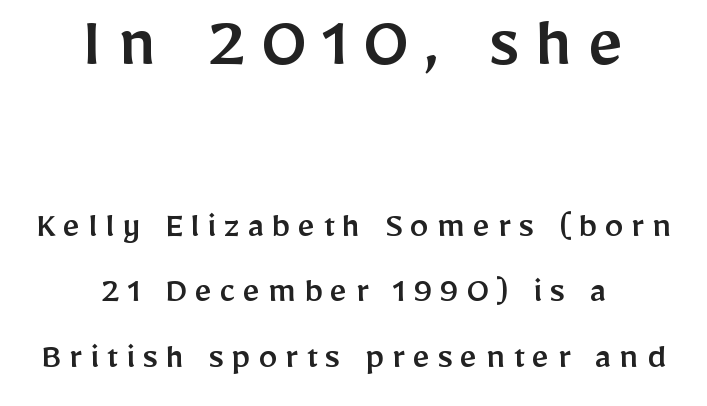
Compare the two chunks: the upper has the greater cap height. Words float on clear page, feet unadorned. You could not count columns in this text — the font is proportionally spaced. This rendering widens character spacing well past its baseline value. In terms of letterform style, serifs are entirely absent. The rendering positions every line midway between the sides.
